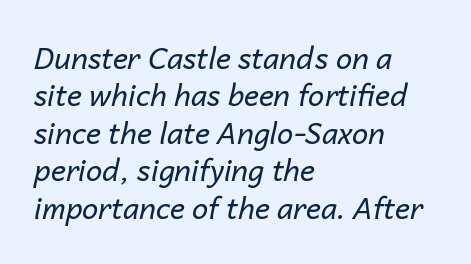
Q: Is the text bold? A: No.
Q: Is the text italic (slanted)? A: Yes, it leans right by about 14 degrees.
Q: Is the text underlined? A: No.
Q: How is the paragraph aligned? A: Left-aligned.
Q: Is the spacing between letters normal or unusually wide? A: Normal.
Q: Is the spacing between lines tight, normal or loose? A: Normal.
Q: Width (condensed, normal, or wide)? A: Normal.
Q: Stroke contrast? A: Low.
Q: x-height? A: Medium.
Q: Monospaced? A: No.
